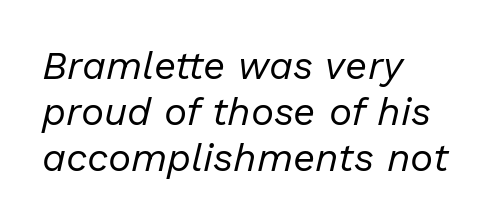
The image shows 39 px regular-weight type, italic (leaning right); set left-aligned, line spacing 1.18x, normal letter spacing, not underlined; low stroke contrast and a medium x-height.
